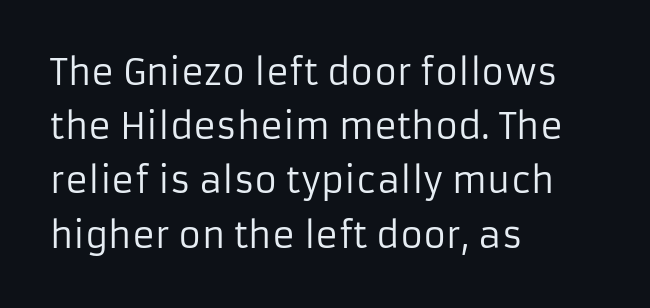
Q: Is the text bold? A: No.
Q: Is the text italic (slanted)? A: No, it is upright.
Q: Is the typeface a serif or a sans-serif typeface? A: Sans-serif.
Q: Is the text underlined? A: No.
Q: How is the paragraph aligned? A: Left-aligned.
Q: Is the spacing between letters normal or unusually wide? A: Normal.
Q: Is the spacing between lines tight, normal or loose? A: Normal.
Q: Width (condensed, normal, or wide)? A: Normal.
Q: Stroke contrast? A: Low.
Q: x-height? A: Medium.
Q: Monospaced? A: No.
